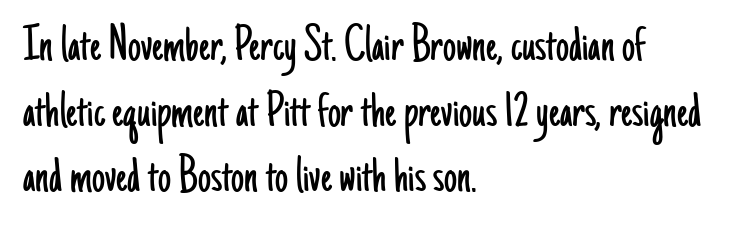
{"serif": "no", "italic": "no", "bold": "no", "weight": "light", "width": "condensed", "stroke_contrast": "low", "x_height": "small", "monospaced": "no", "underline": "no", "align": "left", "line_spacing": "normal", "line_spacing_ratio": 1.26, "letter_spacing": "normal", "letter_spacing_em": 0.0, "glyph_px": 52}
